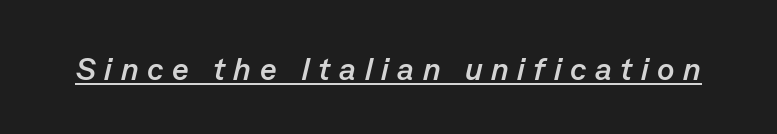
{"italic": "yes", "lean": "right", "slant_degrees": 13, "bold": "yes", "weight": "semibold", "width": "normal", "stroke_contrast": "low", "x_height": "medium", "monospaced": "no", "underline": "yes", "letter_spacing": "wide", "letter_spacing_em": 0.27, "glyph_px": 32}
